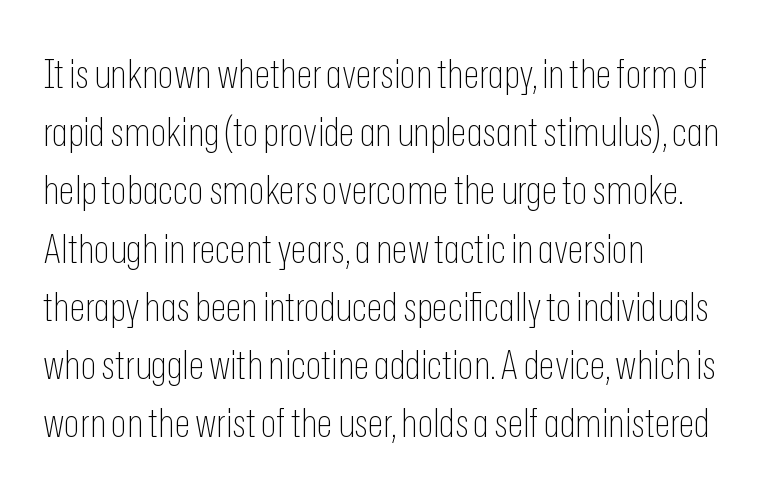
Q: Is the text bold? A: No.
Q: Is the text italic (slanted)? A: No, it is upright.
Q: Is the typeface a serif or a sans-serif typeface? A: Sans-serif.
Q: Is the text underlined? A: No.
Q: How is the paragraph aligned? A: Left-aligned.
Q: Is the spacing between letters normal or unusually wide? A: Normal.
Q: Is the spacing between lines tight, normal or loose? A: Normal.
Q: Width (condensed, normal, or wide)? A: Condensed.
Q: Stroke contrast? A: Low.
Q: x-height? A: Medium.
Q: Monospaced? A: No.
